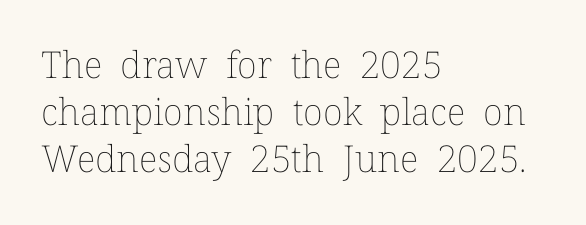
Q: Is the text bold? A: No.
Q: Is the text italic (slanted)? A: No, it is upright.
Q: Is the text underlined? A: No.
Q: How is the paragraph aligned? A: Left-aligned.
Q: Is the spacing between letters normal or unusually wide? A: Normal.
Q: Is the spacing between lines tight, normal or loose? A: Normal.
Q: Width (condensed, normal, or wide)? A: Normal.
Q: Stroke contrast? A: Low.
Q: x-height? A: Medium.
Q: Monospaced? A: No.
